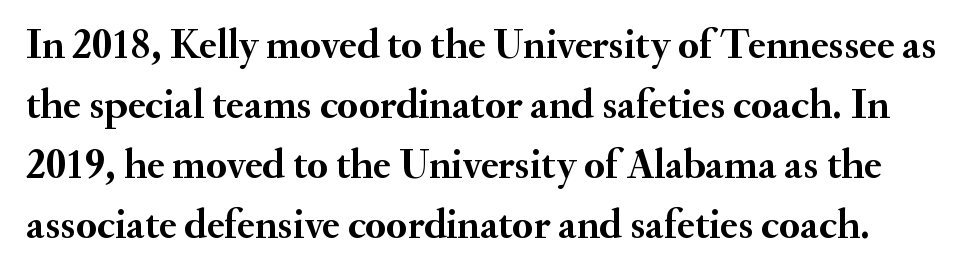
Q: Is the text bold? A: Yes.
Q: Is the text italic (slanted)? A: No, it is upright.
Q: Is the typeface a serif or a sans-serif typeface? A: Serif.
Q: Is the text underlined? A: No.
Q: Is the spacing between letters normal or unusually wide? A: Normal.
Q: Is the spacing between lines tight, normal or loose? A: Normal.
Q: Width (condensed, normal, or wide)? A: Normal.
Q: Stroke contrast? A: Medium.
Q: x-height? A: Small.
Q: Monospaced? A: No.
